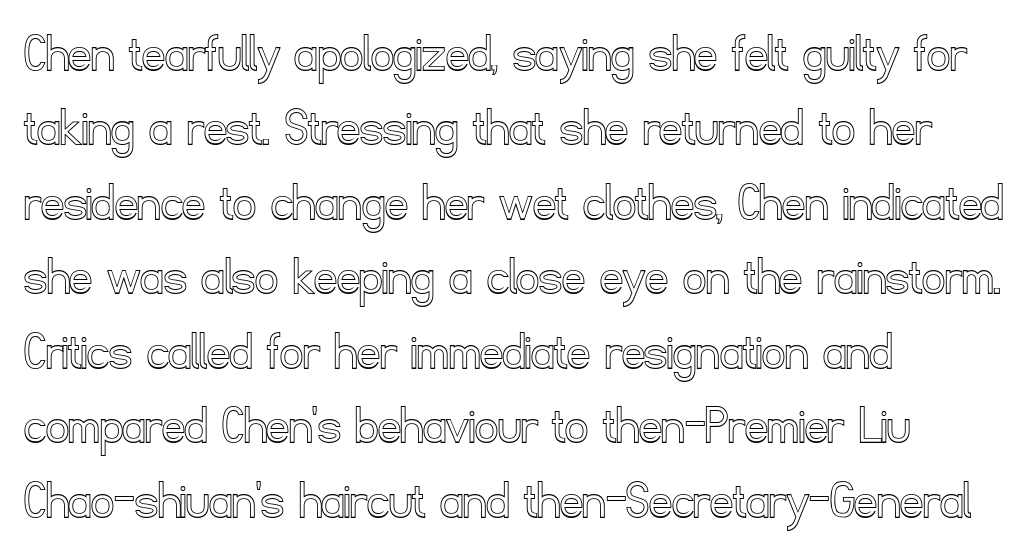
{"italic": "no", "width": "normal", "x_height": "small", "monospaced": "no", "underline": "no", "align": "left", "line_spacing": "normal", "line_spacing_ratio": 1.33, "letter_spacing": "normal", "letter_spacing_em": 0.0, "glyph_px": 56}
